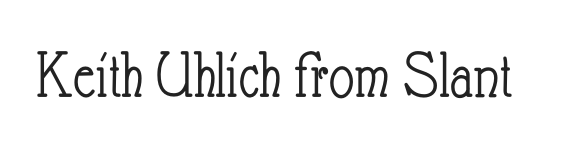
Only glyphs here, with clear space below each row. Between one letter and the next there's only the usual sliver of space. Ordinary non-slanted type is in use. Spacing verdict: proportional, widths tailored to each character.
